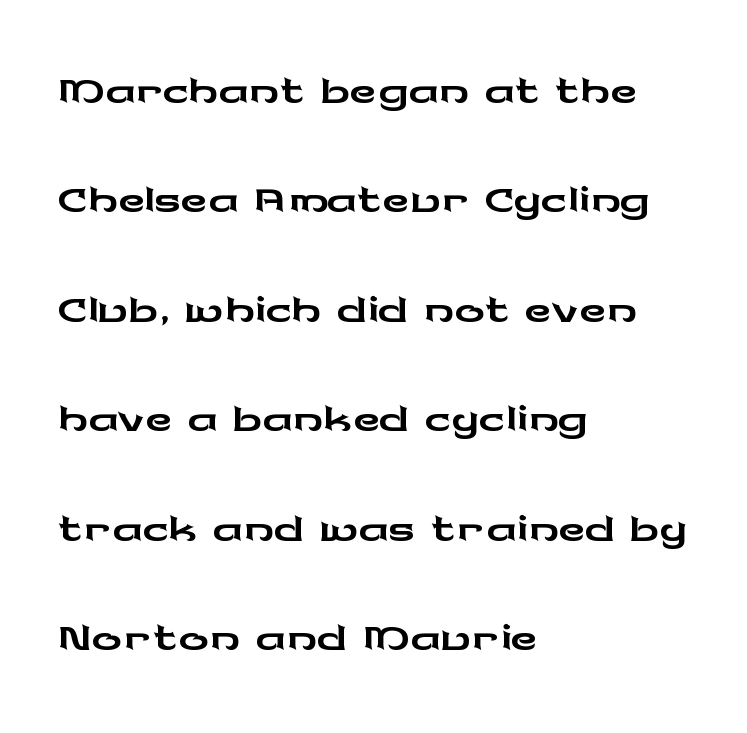
Q: Is the text italic (slanted)? A: No, it is upright.
Q: Is the typeface a serif or a sans-serif typeface? A: Sans-serif.
Q: Is the text underlined? A: No.
Q: How is the paragraph aligned? A: Left-aligned.
Q: Is the spacing between letters normal or unusually wide? A: Normal.
Q: Is the spacing between lines tight, normal or loose? A: Normal.
Q: Width (condensed, normal, or wide)? A: Wide.
Q: Stroke contrast? A: Low.
Q: x-height? A: Medium.
Q: Monospaced? A: No.
